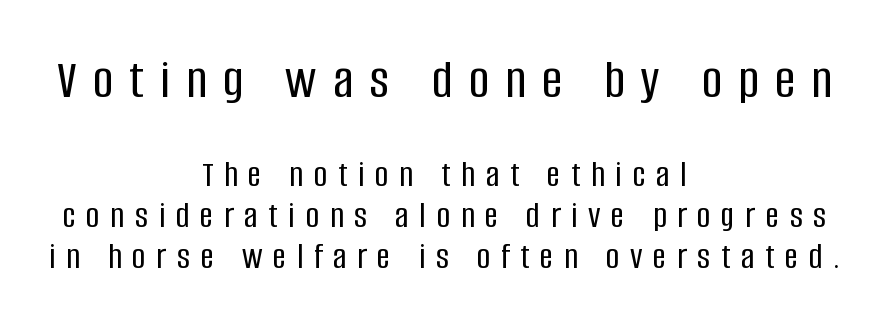
{"serif": "no", "italic": "no", "width": "condensed", "stroke_contrast": "low", "x_height": "large", "monospaced": "no", "underline": "no", "align": "center", "line_spacing": "tight", "line_spacing_ratio": 1.1, "letter_spacing": "wide", "letter_spacing_em": 0.29, "larger_block": "first", "size_ratio": 1.51, "glyph_px": 56}
